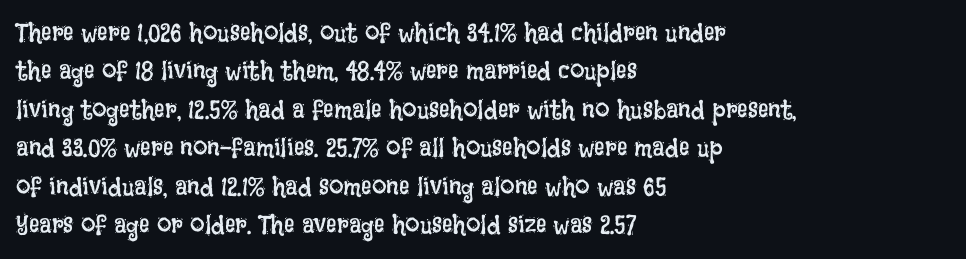
The image shows 26 px text type, upright; set left-aligned, normal line spacing (1.48x), normal letter spacing, not underlined.
